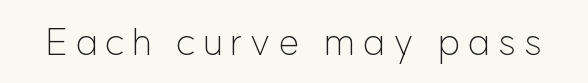
{"serif": "no", "italic": "no", "bold": "no", "weight": "light", "width": "normal", "stroke_contrast": "low", "x_height": "medium", "monospaced": "no", "underline": "no", "letter_spacing": "wide", "letter_spacing_em": 0.22, "glyph_px": 37}
